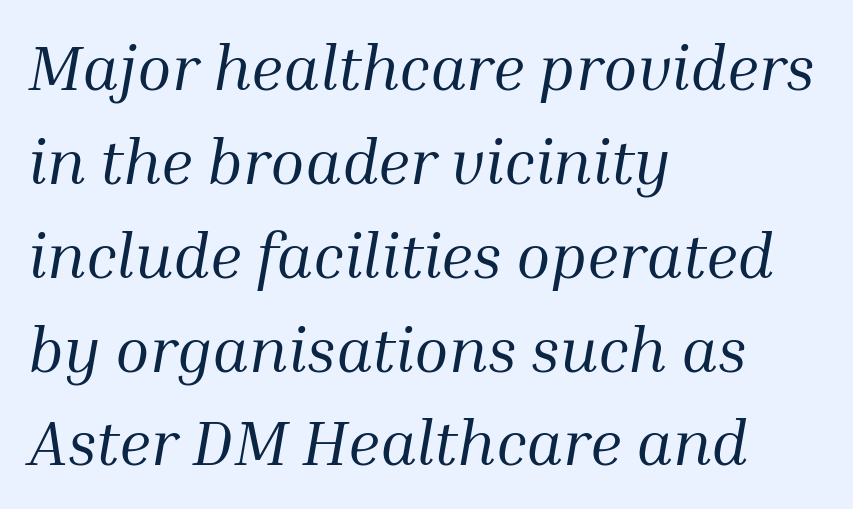
These lines are rendered in a variable-pitch font. Caption: standard tracking, unaltered. Rule under the text: the space is simply empty. Each letter's strokes conclude with small projecting serifs. Baseline-to-baseline distance is the conventional proportion of letter height. Stroke mass is kept to a normal reading level or below.
